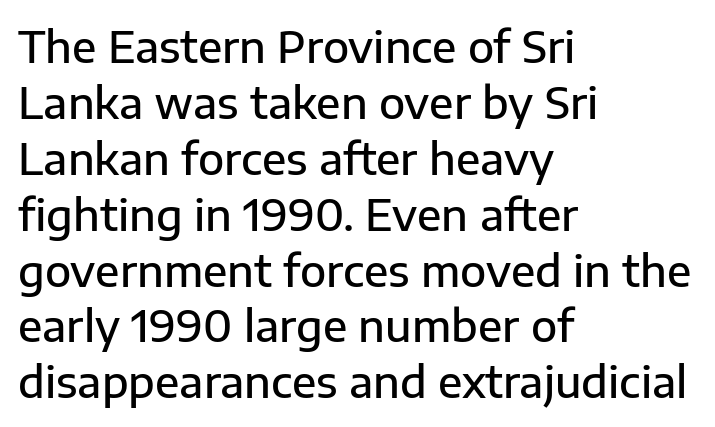
Q: Is the text bold? A: Semi-bold.
Q: Is the text italic (slanted)? A: No, it is upright.
Q: Is the typeface a serif or a sans-serif typeface? A: Sans-serif.
Q: Is the text underlined? A: No.
Q: How is the paragraph aligned? A: Left-aligned.
Q: Is the spacing between letters normal or unusually wide? A: Normal.
Q: Is the spacing between lines tight, normal or loose? A: Normal.
Q: Width (condensed, normal, or wide)? A: Normal.
Q: Stroke contrast? A: Low.
Q: x-height? A: Medium.
Q: Monospaced? A: No.
